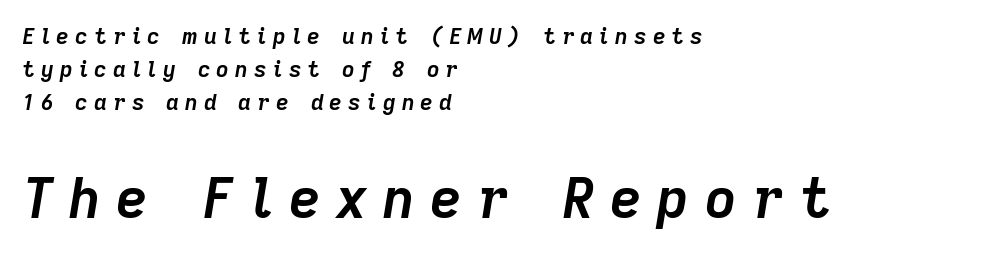
{"italic": "yes", "lean": "right", "slant_degrees": 9, "bold": "yes", "weight": "semibold", "width": "normal", "stroke_contrast": "low", "x_height": "medium", "monospaced": "no", "underline": "no", "align": "left", "line_spacing": "normal", "line_spacing_ratio": 1.49, "letter_spacing": "wide", "letter_spacing_em": 0.28, "larger_block": "second", "size_ratio": 2.5, "glyph_px": 55}
